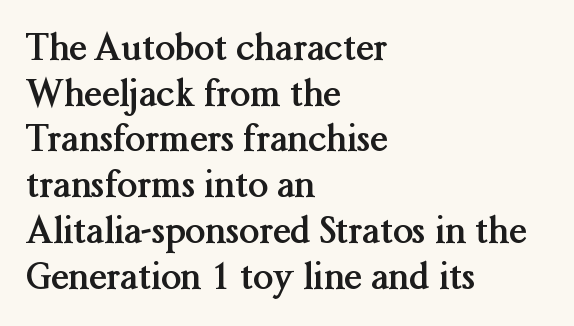
{"serif": "yes", "italic": "no", "bold": "yes", "weight": "semibold", "width": "normal", "stroke_contrast": "medium", "x_height": "medium", "monospaced": "no", "underline": "no", "align": "left", "line_spacing": "normal", "line_spacing_ratio": 1.27, "letter_spacing": "normal", "letter_spacing_em": 0.0, "glyph_px": 36}
